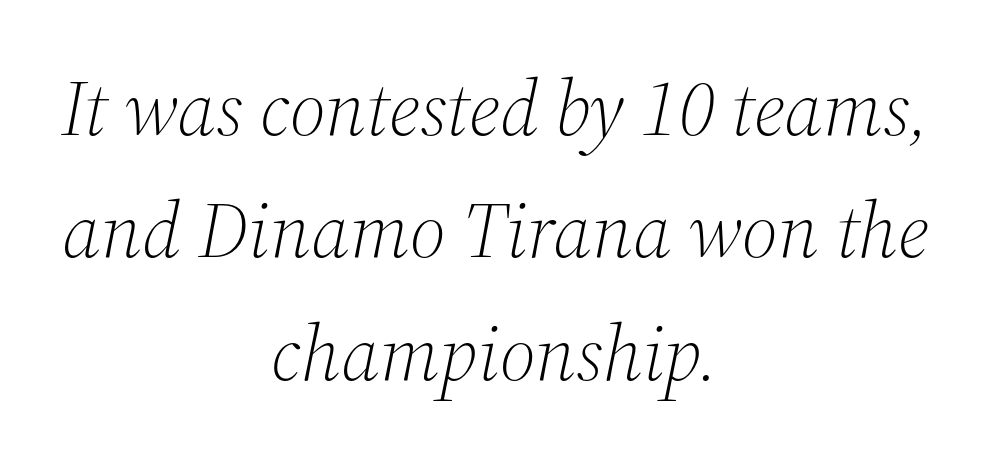
The image shows 79 px light serif type, italic (leaning right); set centered, normal line spacing (1.55x), normal letter spacing, not underlined; medium stroke contrast and a medium x-height.
